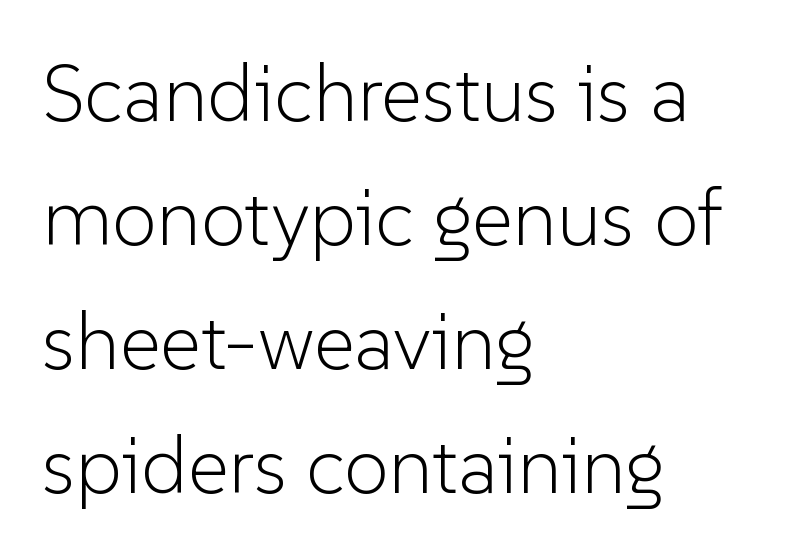
The image shows 80 px light sans-serif type, upright; set left-aligned, normal line spacing (1.55x), normal letter spacing, not underlined; low stroke contrast and a medium x-height.
